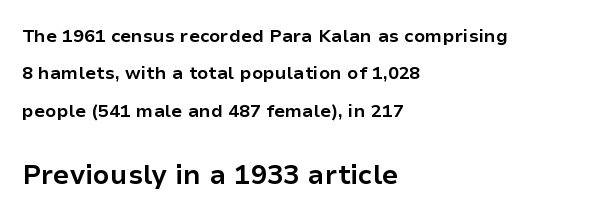
Q: Is the text bold? A: Yes.
Q: Is the text italic (slanted)? A: No, it is upright.
Q: Is the text underlined? A: No.
Q: How is the paragraph aligned? A: Left-aligned.
Q: Is the spacing between letters normal or unusually wide? A: Normal.
Q: Is the spacing between lines tight, normal or loose? A: Loose.
Q: Which block of text is set in a larger size, the first (top) or the second (bottom)? A: The second (bottom) one.
